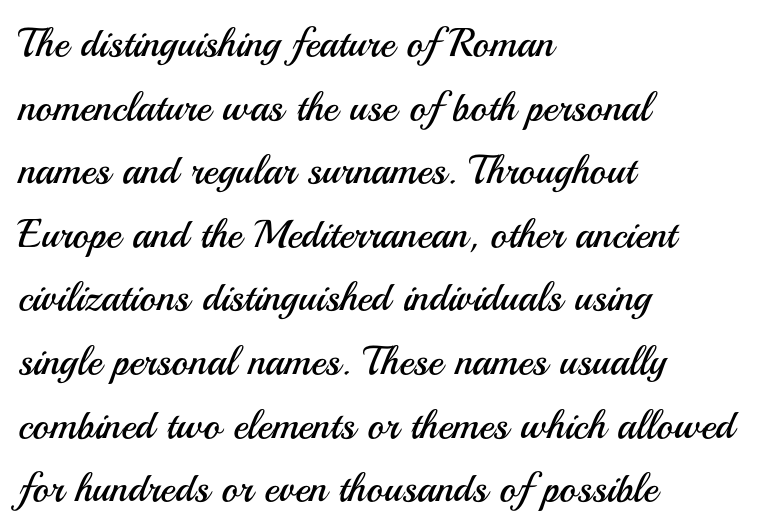
{"serif": "no", "bold": "no", "weight": "regular", "width": "normal", "stroke_contrast": "medium", "x_height": "small", "monospaced": "no", "underline": "no", "align": "left", "line_spacing": "normal", "line_spacing_ratio": 1.59, "letter_spacing": "normal", "letter_spacing_em": 0.0, "glyph_px": 40}
